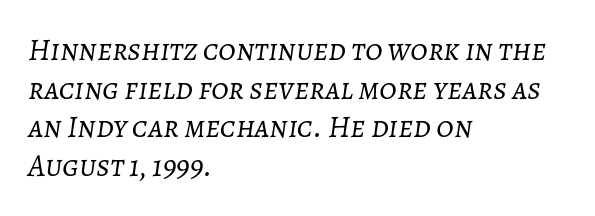
The image shows 31 px light type, italic (leaning right); set left-aligned, normal line spacing (1.25x), normal letter spacing, not underlined; low stroke contrast and a medium x-height.
